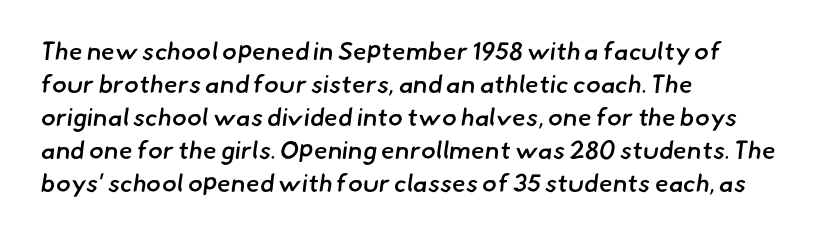
{"bold": "semi", "underline": "no", "align": "left", "line_spacing": "normal", "line_spacing_ratio": 1.32, "letter_spacing": "normal", "letter_spacing_em": 0.0, "glyph_px": 25}
